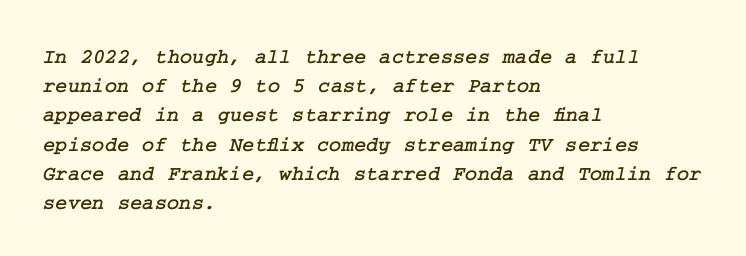
The gaps between neighbouring characters are ordinary and unremarkable. Compared with a centered layout, this one pins lines to the left instead. Decoration check: the copy has no underline. Baseline-to-baseline distance is the conventional proportion of letter height.
